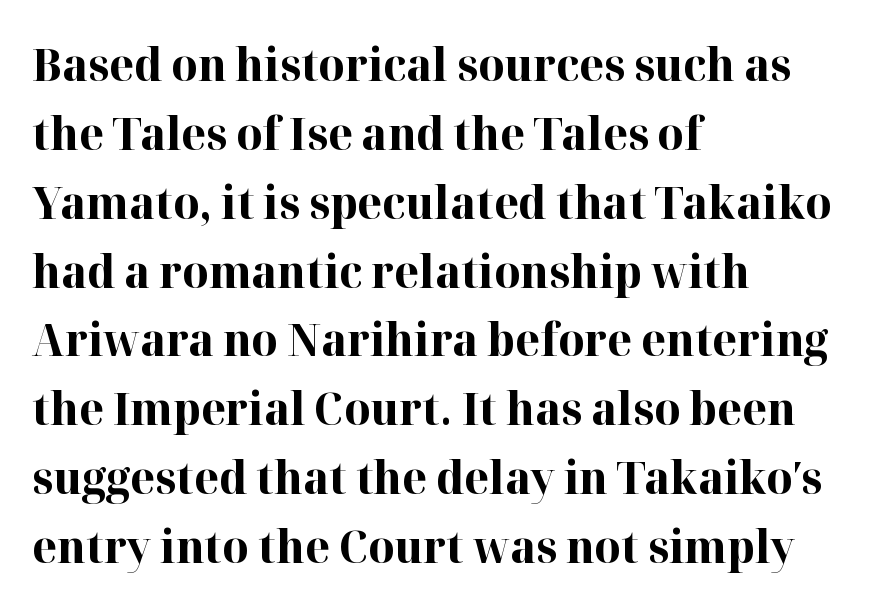
The image shows 45 px bold serif type, upright; set left-aligned, normal line spacing (1.53x), normal letter spacing, not underlined; high stroke contrast and a medium x-height.
